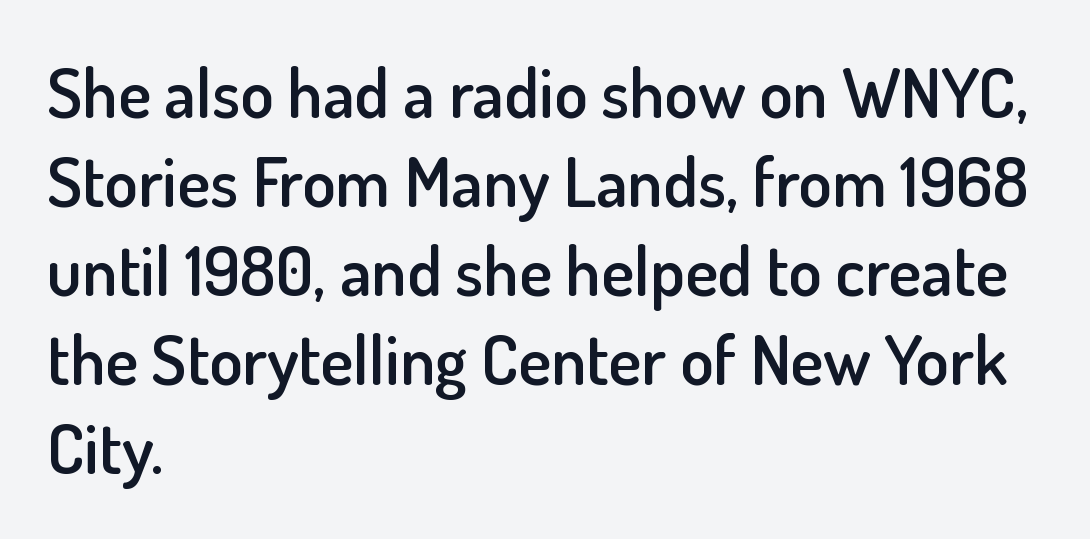
The image shows 69 px semibold sans-serif type, upright; set left-aligned, normal line spacing (1.29x), normal letter spacing, not underlined; low stroke contrast and a small x-height.
